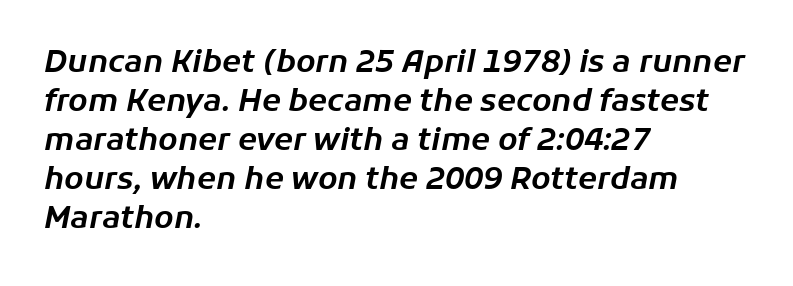
The image shows 31 px text type, italic (leaning right); set left-aligned, normal line spacing (1.26x), normal letter spacing, not underlined; low stroke contrast and a medium x-height.
